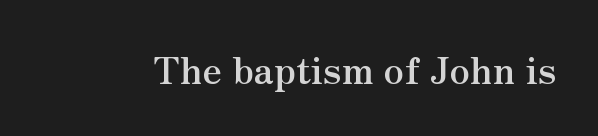
The image shows 37 px semibold serif type, upright; set normal letter spacing, not underlined; medium stroke contrast and a small x-height.
